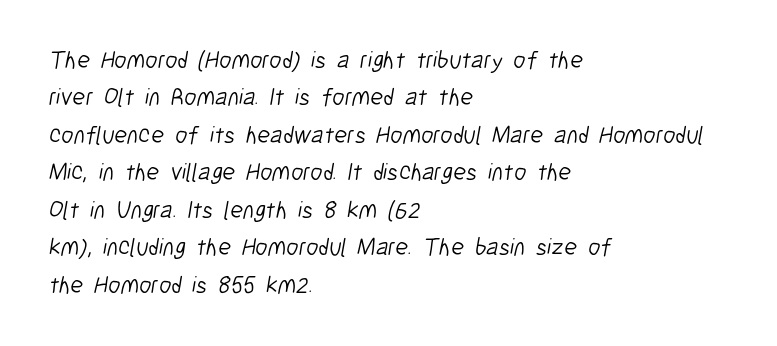
{"bold": "no", "underline": "no", "align": "left", "line_spacing": "normal", "line_spacing_ratio": 1.56, "letter_spacing": "normal", "letter_spacing_em": 0.0, "glyph_px": 24}
